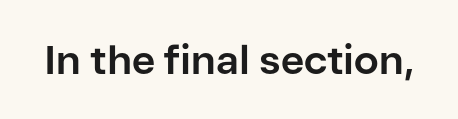
The type is set solid horizontally, with unmodified tracking. Descenders are the only things crossing below the line. Every letter is thick-stroked: bold, no question. Each letter keeps its own natural width here, so spacing adapts to shape.
